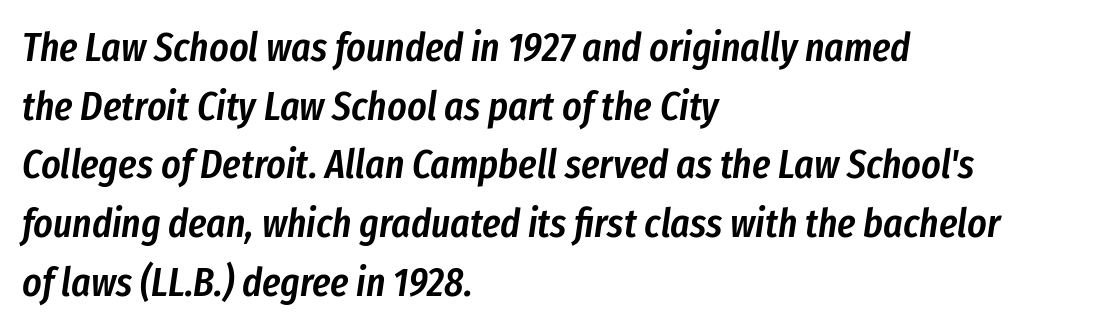
The image shows 41 px semibold, condensed type, italic (leaning right); set left-aligned, normal line spacing (1.43x), normal letter spacing, not underlined; low stroke contrast and a medium x-height.
